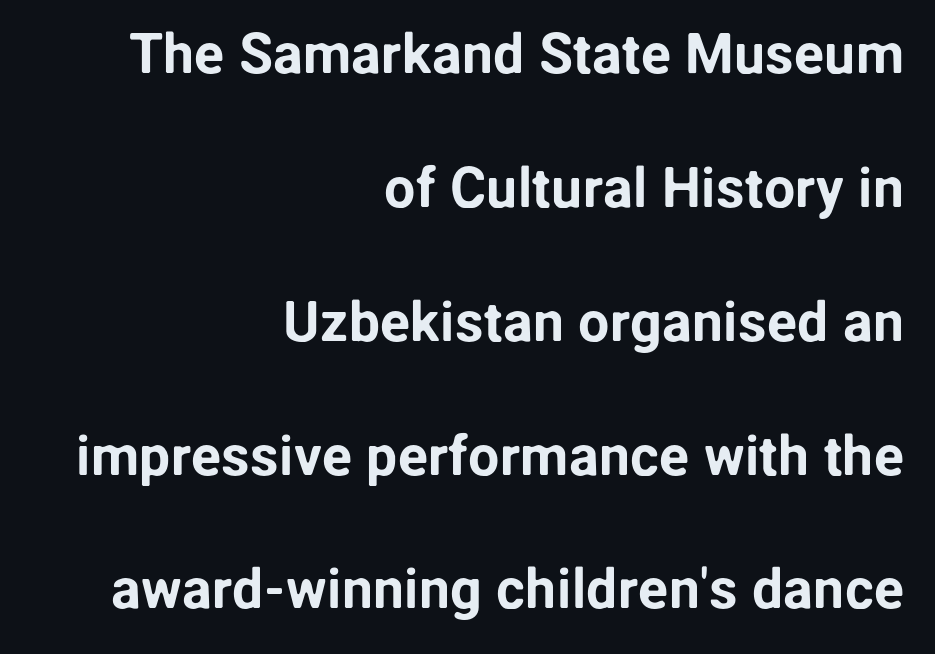
Q: Is the text italic (slanted)? A: No, it is upright.
Q: Is the typeface a serif or a sans-serif typeface? A: Sans-serif.
Q: Is the text underlined? A: No.
Q: How is the paragraph aligned? A: Right-aligned.
Q: Is the spacing between letters normal or unusually wide? A: Normal.
Q: Is the spacing between lines tight, normal or loose? A: Loose.
Q: Width (condensed, normal, or wide)? A: Normal.
Q: Stroke contrast? A: Low.
Q: x-height? A: Medium.
Q: Monospaced? A: No.
